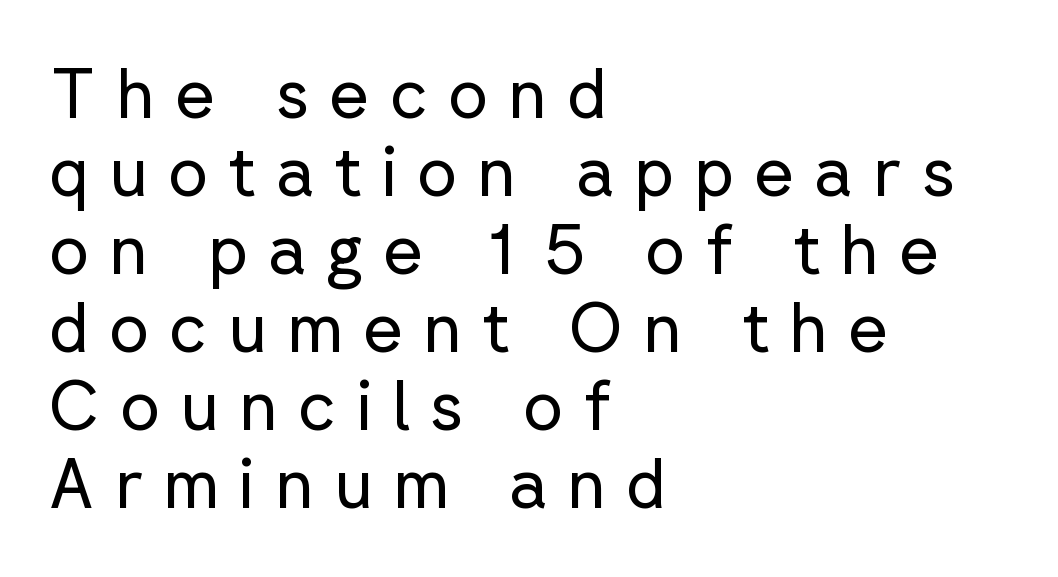
Q: Is the text bold? A: No.
Q: Is the text italic (slanted)? A: No, it is upright.
Q: Is the typeface a serif or a sans-serif typeface? A: Sans-serif.
Q: Is the text underlined? A: No.
Q: How is the paragraph aligned? A: Left-aligned.
Q: Is the spacing between letters normal or unusually wide? A: Unusually wide.
Q: Is the spacing between lines tight, normal or loose? A: Tight.
Q: Width (condensed, normal, or wide)? A: Normal.
Q: Stroke contrast? A: Low.
Q: x-height? A: Medium.
Q: Monospaced? A: No.
